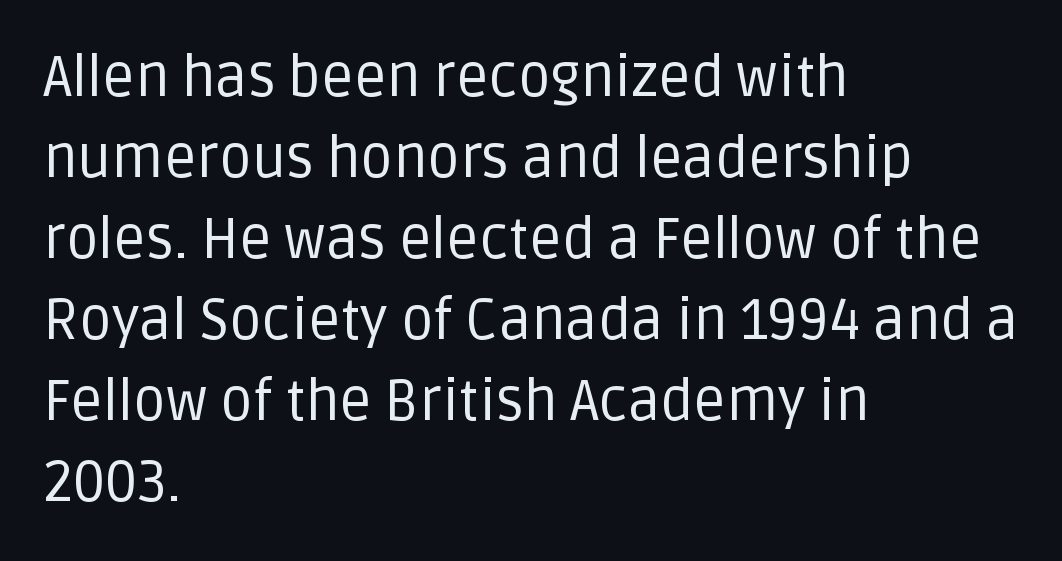
Compared with a centered layout, this one pins lines to the left instead. Words appear dense and cohesive because spacing is normal. Words float on clear page, feet unadorned. Ordinary non-slanted type is in use. The rows are spaced the way most documents space them. You could not count columns in this text — the font is proportionally spaced.
